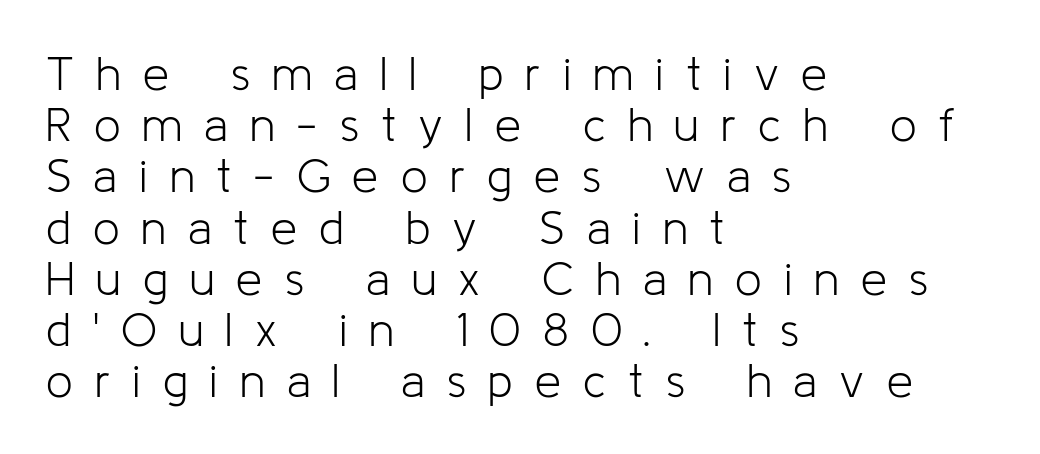
The image shows 47 px light sans-serif type, upright; set left-aligned, tight line spacing (1.09x), unusually wide letter spacing (+0.47 em), not underlined; low stroke contrast and a medium x-height.
